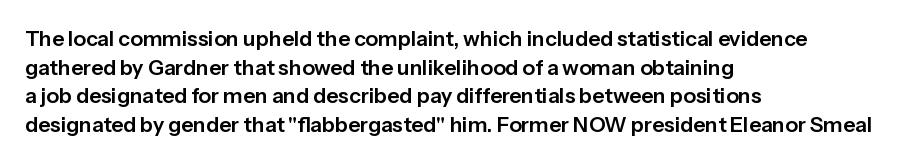
{"italic": "no", "underline": "no", "align": "left", "line_spacing": "normal", "line_spacing_ratio": 1.36, "letter_spacing": "normal", "letter_spacing_em": 0.0, "glyph_px": 21}
